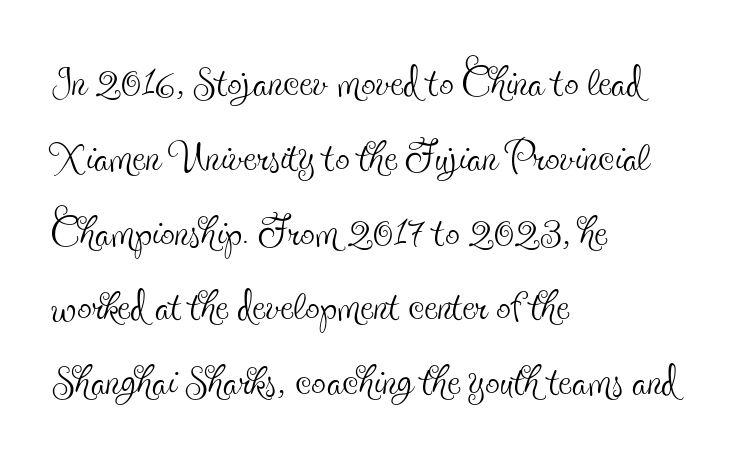
{"serif": "yes", "bold": "no", "weight": "thin", "width": "condensed", "x_height": "small", "monospaced": "no", "underline": "no", "align": "left", "line_spacing": "normal", "line_spacing_ratio": 1.29, "letter_spacing": "normal", "letter_spacing_em": 0.0, "glyph_px": 58}
